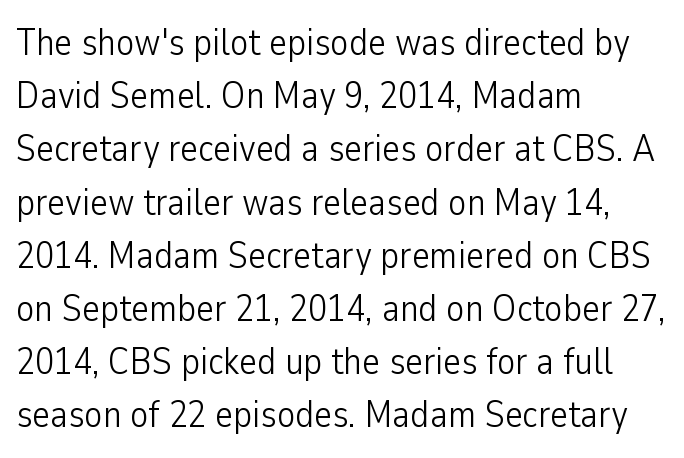
Is this a sans? Yes — the strokes have no serifs. Bare-footed words on every line. Standard letterfit; no display-style spreading of the glyphs. Here the designer chose a conventional face with non-uniform glyph widths. Baseline-to-baseline distance is the conventional proportion of letter height.
